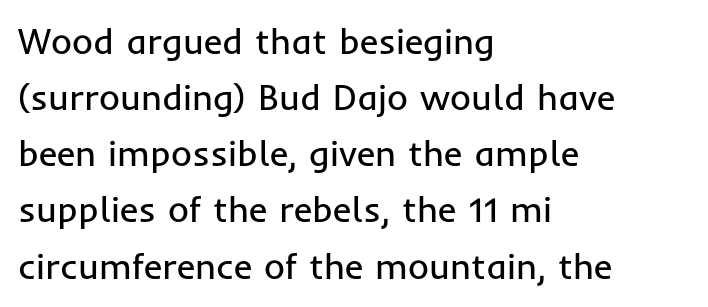
The passage shown is typed in a proportional face where columns would drift. The face used here is a sans, in the tradition of grotesques and geometrics. Each line starts at the same left margin while the right side varies. Ascenders rise straight up at ninety degrees.
